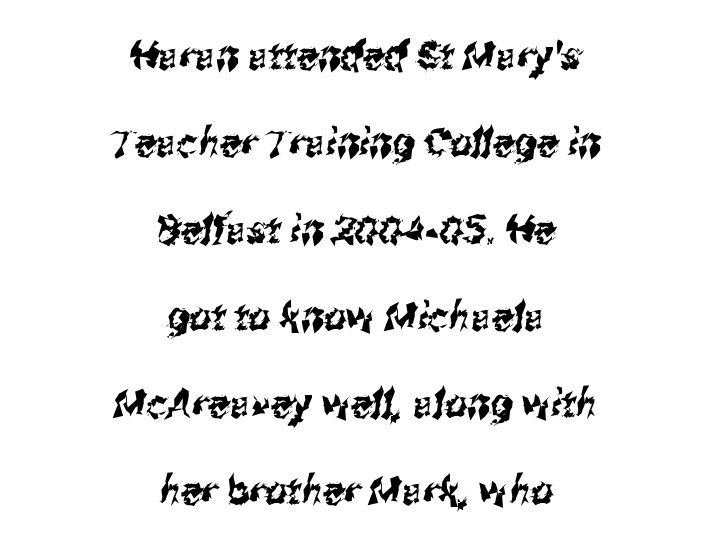
Q: Is the typeface a serif or a sans-serif typeface? A: Sans-serif.
Q: Is the text underlined? A: No.
Q: How is the paragraph aligned? A: Centered.
Q: Is the spacing between letters normal or unusually wide? A: Normal.
Q: Is the spacing between lines tight, normal or loose? A: Loose.
Q: Width (condensed, normal, or wide)? A: Condensed.
Q: Stroke contrast? A: Medium.
Q: x-height? A: Medium.
Q: Monospaced? A: No.
